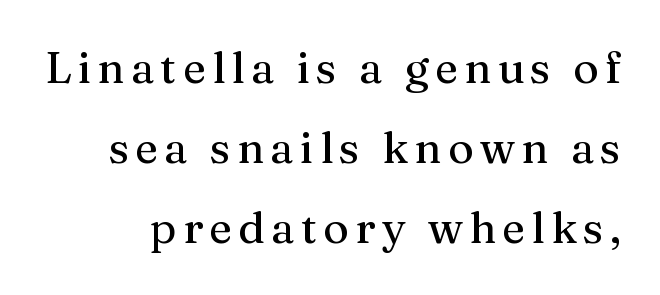
Upright lettering throughout. These lines are rendered in a variable-pitch font. Honestly, there is no underline to notice here at all. Is this a sans? No — the strokes have serifs.
